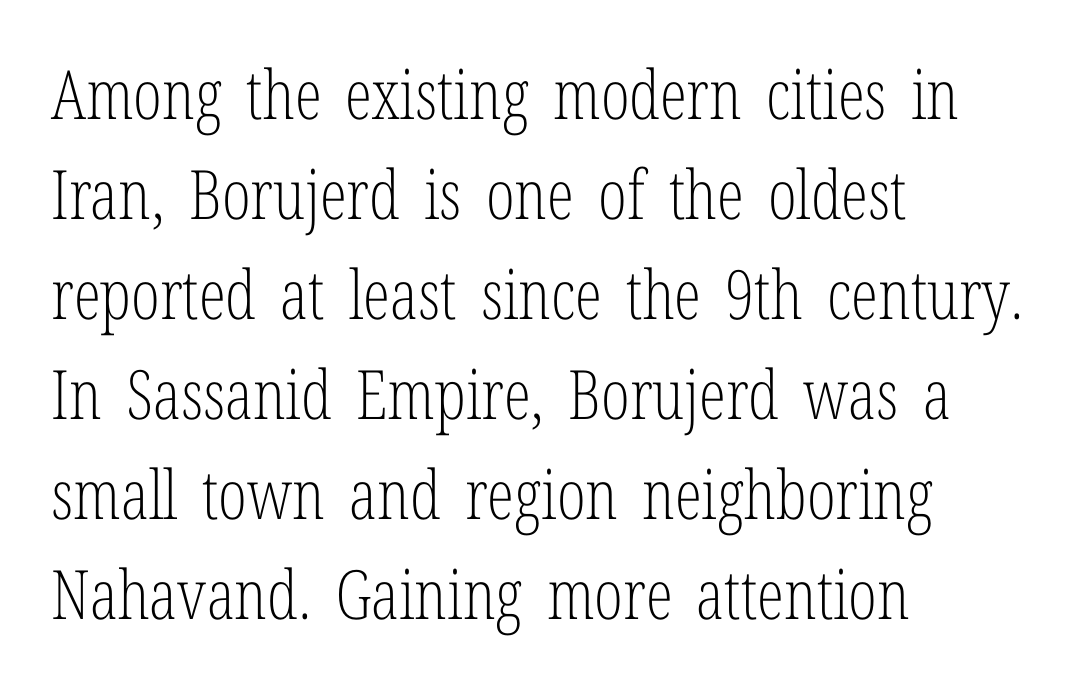
The image shows 68 px light, condensed serif type, upright; set left-aligned, normal line spacing (1.47x), normal letter spacing, not underlined; low stroke contrast and a medium x-height.
